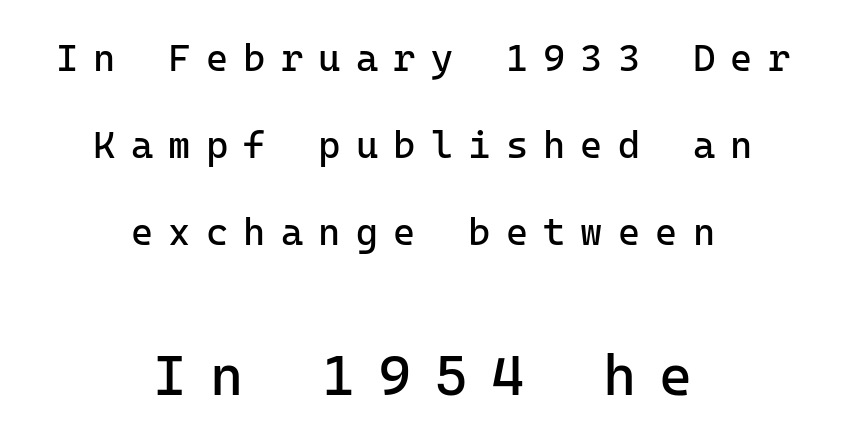
Q: Is the text bold? A: No.
Q: Is the text italic (slanted)? A: No, it is upright.
Q: Is the typeface a serif or a sans-serif typeface? A: Sans-serif.
Q: Is the text underlined? A: No.
Q: How is the paragraph aligned? A: Centered.
Q: Is the spacing between letters normal or unusually wide? A: Unusually wide.
Q: Is the spacing between lines tight, normal or loose? A: Loose.
Q: Which block of text is set in a larger size, the first (top) or the second (bottom)? A: The second (bottom) one.
Q: Width (condensed, normal, or wide)? A: Normal.
Q: Stroke contrast? A: Low.
Q: x-height? A: Medium.
Q: Monospaced? A: Yes.
